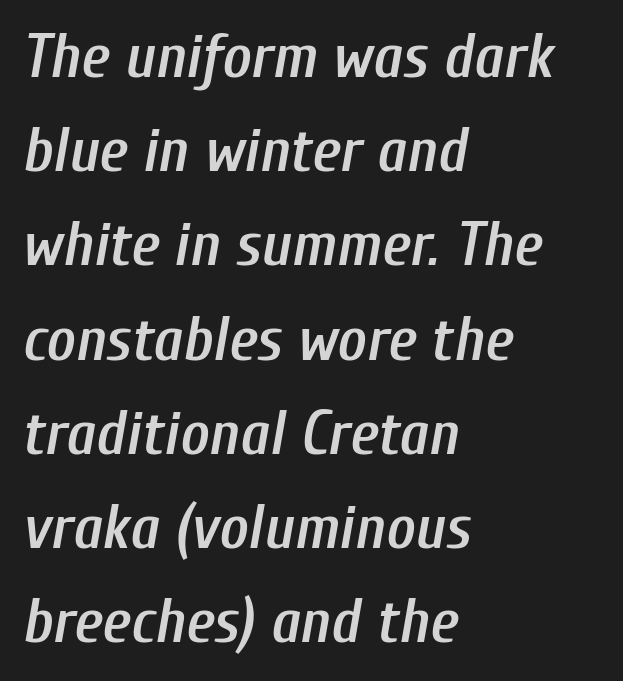
{"italic": "yes", "lean": "right", "slant_degrees": 10, "bold": "semi", "weight": "semibold", "width": "condensed", "stroke_contrast": "low", "x_height": "medium", "monospaced": "no", "underline": "no", "align": "left", "line_spacing": "normal", "line_spacing_ratio": 1.52, "letter_spacing": "normal", "letter_spacing_em": 0.0, "glyph_px": 62}
